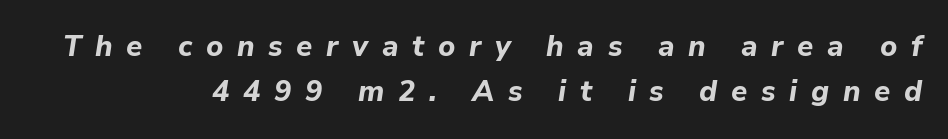
Q: Is the text bold? A: Yes.
Q: Is the text italic (slanted)? A: Yes, it leans right by about 9 degrees.
Q: Is the text underlined? A: No.
Q: How is the paragraph aligned? A: Right-aligned.
Q: Is the spacing between letters normal or unusually wide? A: Unusually wide.
Q: Is the spacing between lines tight, normal or loose? A: Normal.
Q: Width (condensed, normal, or wide)? A: Normal.
Q: Stroke contrast? A: Low.
Q: x-height? A: Medium.
Q: Monospaced? A: No.
